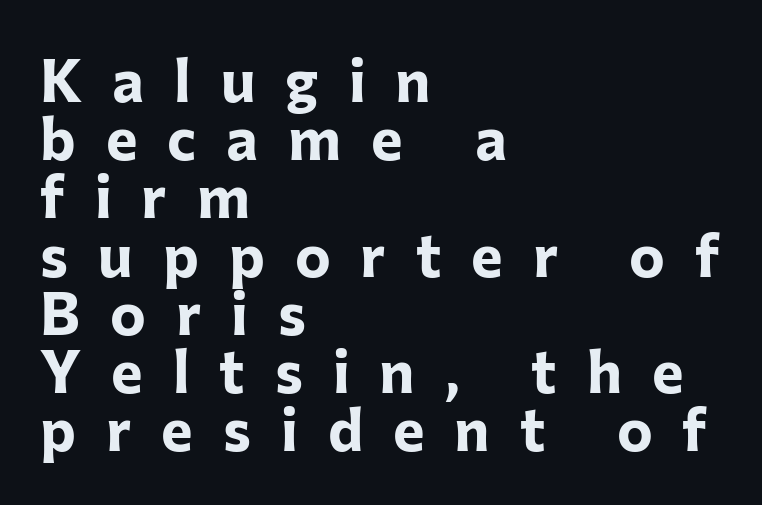
Q: Is the text bold? A: Yes.
Q: Is the text italic (slanted)? A: No, it is upright.
Q: Is the typeface a serif or a sans-serif typeface? A: Sans-serif.
Q: Is the text underlined? A: No.
Q: How is the paragraph aligned? A: Left-aligned.
Q: Is the spacing between letters normal or unusually wide? A: Unusually wide.
Q: Is the spacing between lines tight, normal or loose? A: Tight.
Q: Width (condensed, normal, or wide)? A: Normal.
Q: Stroke contrast? A: Low.
Q: x-height? A: Medium.
Q: Monospaced? A: No.
